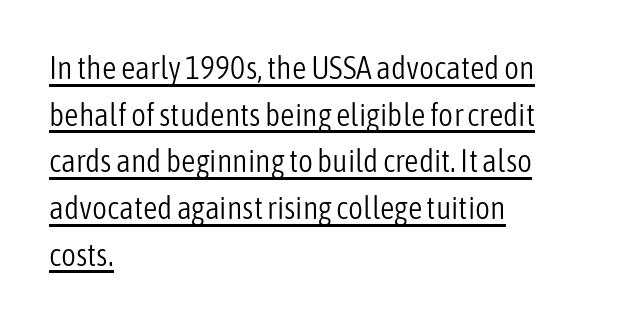
Serif or sans? Sans — the stroke terminals are bare. Is there any slant? The stems are plumb. The face used here is rendered with its standard letterfit. Leftover space on each line is placed entirely after the last word. This rendering features underlined lettering. The passage shown is not bold in any degree.
